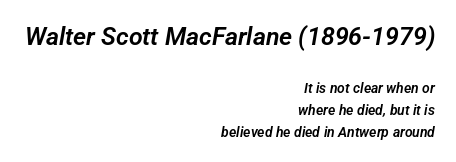
Two sizes are in play, and the larger belongs to the first block. Tracking value appears to be zero — textbook default spacing. A clean baseline with only descenders dipping below it. Notice how the passage keeps a crisp vertical edge on the right only.
